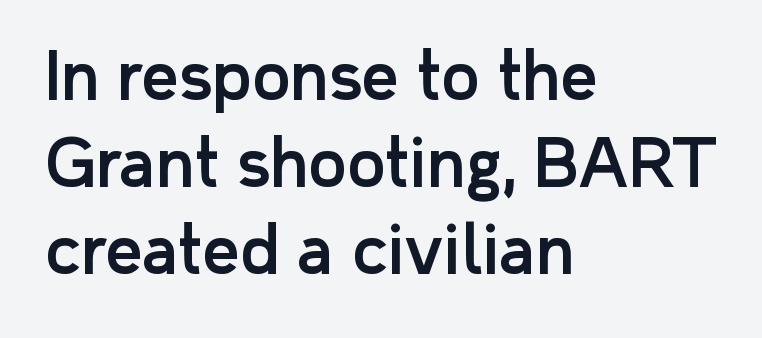
It's the straight-up-and-down kind of type. The text was rendered using a sans face with plain stroke endings. The ragged edge is on the right, which tells us the setting is flush left. Check the space under the baseline: it is left empty. Inter-character spacing is left at the font's built-in metrics.
